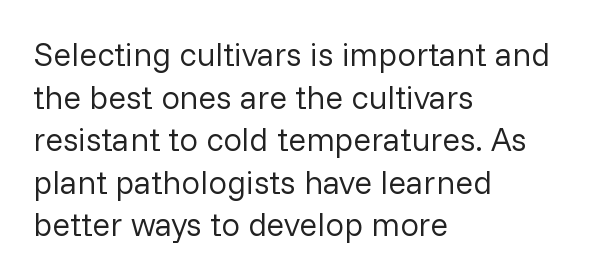
Q: Is the text bold? A: No.
Q: Is the text italic (slanted)? A: No, it is upright.
Q: Is the typeface a serif or a sans-serif typeface? A: Sans-serif.
Q: Is the text underlined? A: No.
Q: How is the paragraph aligned? A: Left-aligned.
Q: Is the spacing between letters normal or unusually wide? A: Normal.
Q: Is the spacing between lines tight, normal or loose? A: Normal.
Q: Width (condensed, normal, or wide)? A: Normal.
Q: Stroke contrast? A: Low.
Q: x-height? A: Medium.
Q: Monospaced? A: No.
